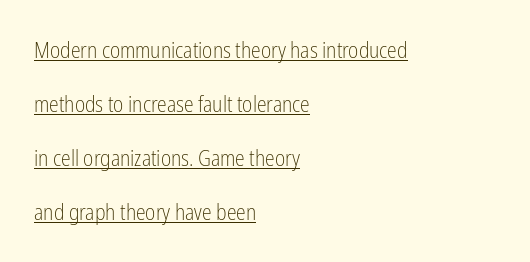
Students, observe: this is what heavily led, spacious text looks like. Horizontally, the lines are justified to the leading edge only. Designer's note — italics off, roman on. Underlining? Definitely there.
